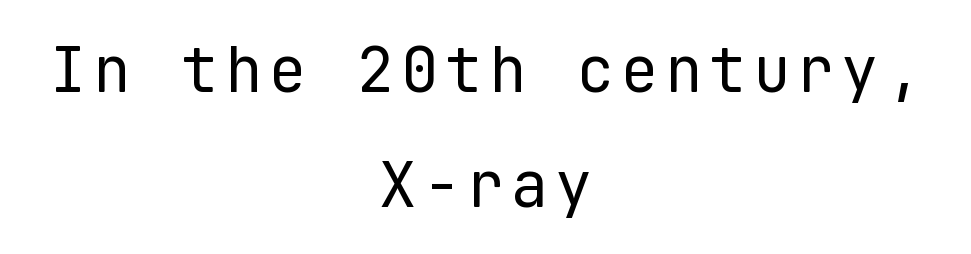
The font's upright variant was chosen for this text. The letters carry no serifs — their stems end cleanly without finishing strokes. The strokes are not fattened; the text isn't bold. Decoration check: the copy has no underline. Here the designer chose a console-style face with uniform glyph widths. The lines are quadded center.
